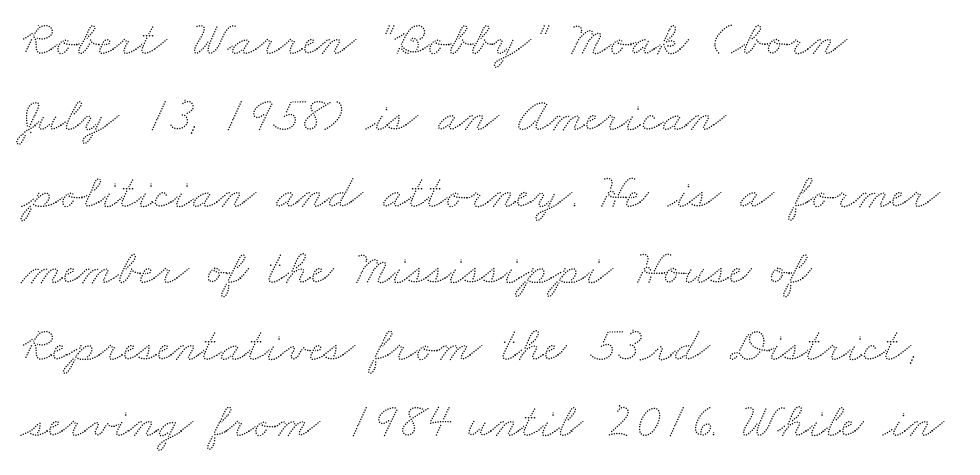
{"width": "wide", "stroke_contrast": "low", "x_height": "small", "monospaced": "no", "underline": "no", "align": "left", "line_spacing": "normal", "line_spacing_ratio": 1.56, "letter_spacing": "normal", "letter_spacing_em": 0.0, "glyph_px": 49}
